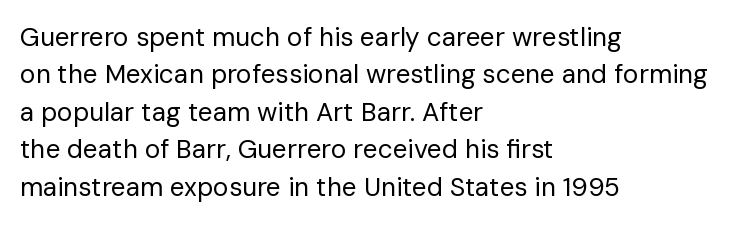
Q: Is the text bold? A: No.
Q: Is the text italic (slanted)? A: No, it is upright.
Q: Is the text underlined? A: No.
Q: How is the paragraph aligned? A: Left-aligned.
Q: Is the spacing between letters normal or unusually wide? A: Normal.
Q: Is the spacing between lines tight, normal or loose? A: Normal.
